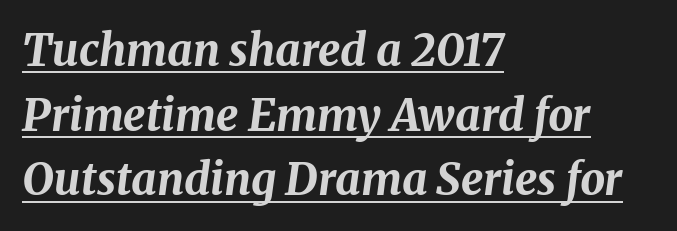
Q: Is the text bold? A: Yes.
Q: Is the text italic (slanted)? A: Yes, it leans right by about 8 degrees.
Q: Is the text underlined? A: Yes.
Q: How is the paragraph aligned? A: Left-aligned.
Q: Is the spacing between letters normal or unusually wide? A: Normal.
Q: Is the spacing between lines tight, normal or loose? A: Normal.
Q: Width (condensed, normal, or wide)? A: Normal.
Q: Stroke contrast? A: Medium.
Q: x-height? A: Medium.
Q: Monospaced? A: No.
